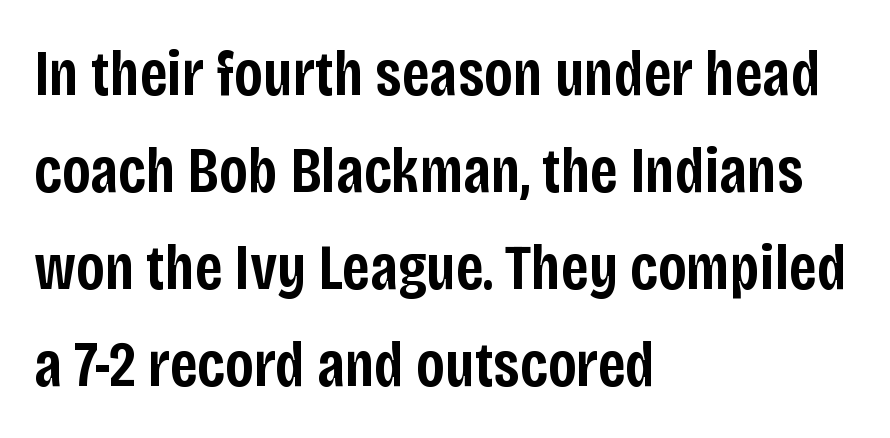
The image shows 65 px semibold, condensed sans-serif type, upright; set left-aligned, normal line spacing (1.49x), normal letter spacing, not underlined; low stroke contrast and a large x-height.
